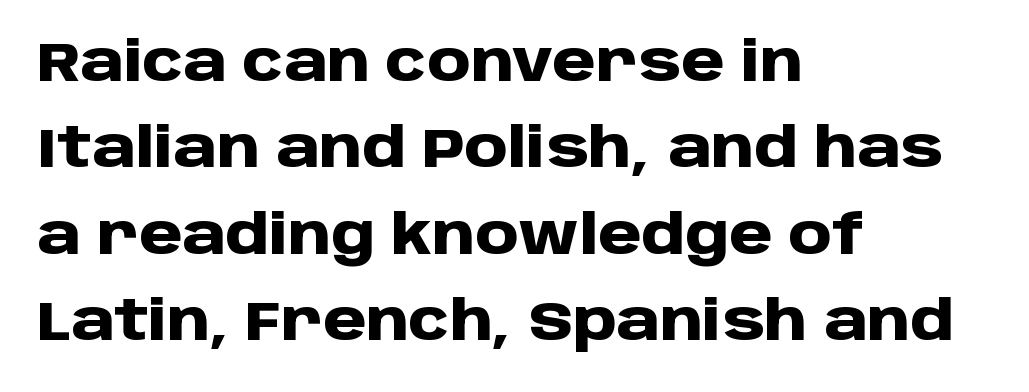
The image shows 55 px heavy sans-serif type, upright; set left-aligned, normal line spacing (1.57x), normal letter spacing, not underlined; low stroke contrast and a large x-height.
